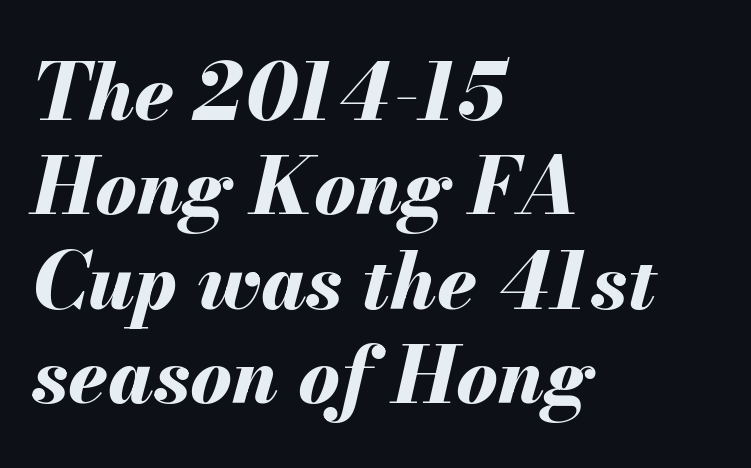
The image shows 78 px bold type, italic (leaning right); set left-aligned, line spacing 1.21x, normal letter spacing, not underlined; medium stroke contrast and a small x-height.
